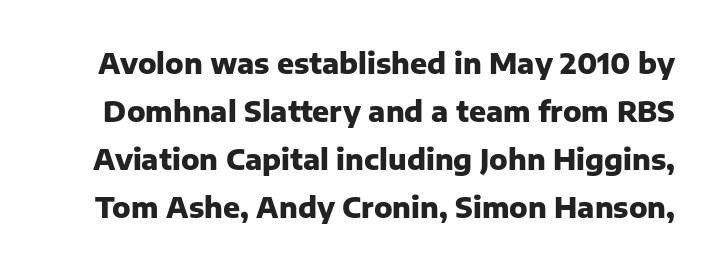
Q: Is the text bold? A: Yes.
Q: Is the text italic (slanted)? A: No, it is upright.
Q: Is the typeface a serif or a sans-serif typeface? A: Sans-serif.
Q: Is the text underlined? A: No.
Q: Is the spacing between letters normal or unusually wide? A: Normal.
Q: Width (condensed, normal, or wide)? A: Normal.
Q: Stroke contrast? A: Low.
Q: x-height? A: Medium.
Q: Monospaced? A: No.
